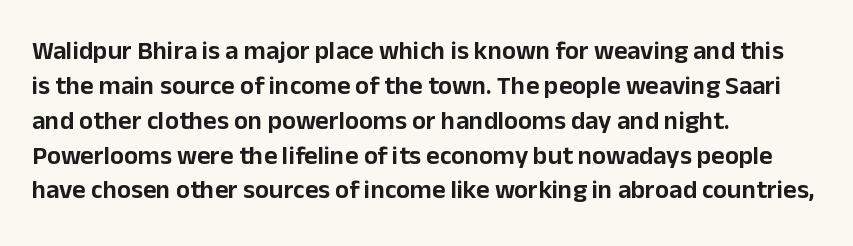
Q: Is the text italic (slanted)? A: No, it is upright.
Q: Is the text underlined? A: No.
Q: How is the paragraph aligned? A: Left-aligned.
Q: Is the spacing between letters normal or unusually wide? A: Normal.
Q: Is the spacing between lines tight, normal or loose? A: Normal.
